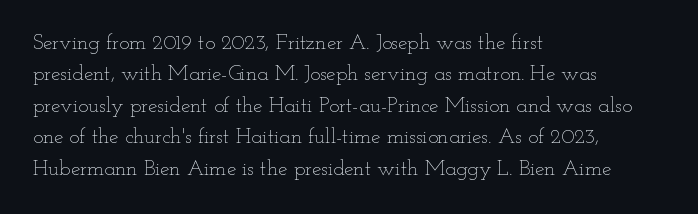
{"italic": "no", "bold": "no", "underline": "no", "align": "left", "line_spacing": "normal", "line_spacing_ratio": 1.5, "letter_spacing": "normal", "letter_spacing_em": 0.0, "glyph_px": 21}
